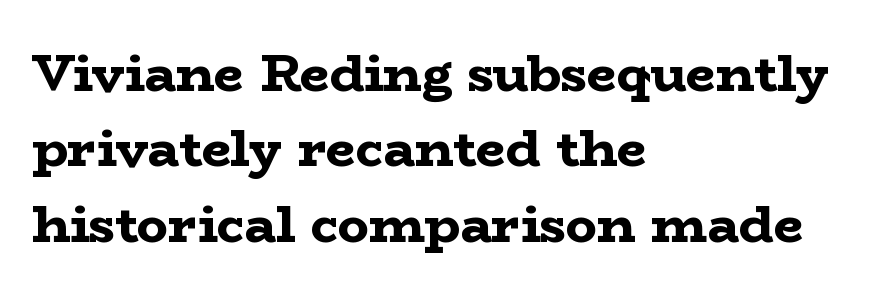
The typesetter chose a ragged-right arrangement here. Descender tails drop into unmarked territory. Words appear dense and cohesive because spacing is normal. Characters remain perfectly vertical along every line.
